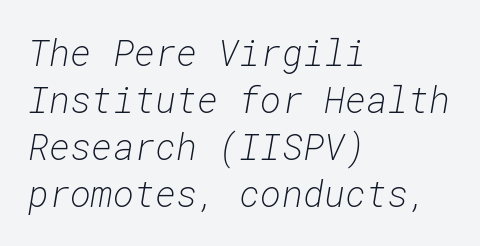
{"italic": "yes", "lean": "right", "slant_degrees": 10, "bold": "no", "weight": "light", "width": "normal", "stroke_contrast": "low", "x_height": "medium", "monospaced": "yes", "underline": "no", "align": "left", "line_spacing": "normal", "line_spacing_ratio": 1.31, "letter_spacing": "normal", "letter_spacing_em": 0.0, "glyph_px": 36}
